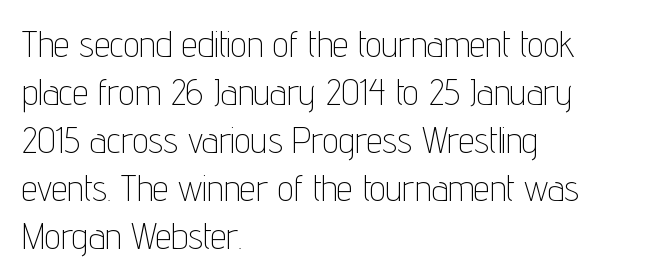
{"serif": "no", "italic": "no", "bold": "no", "weight": "thin", "width": "condensed", "stroke_contrast": "low", "x_height": "medium", "monospaced": "no", "underline": "no", "align": "left", "line_spacing": "normal", "line_spacing_ratio": 1.33, "letter_spacing": "normal", "letter_spacing_em": 0.0, "glyph_px": 36}
